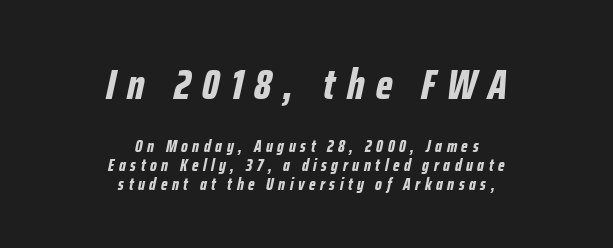
The specimen reads as italic at a glance. Rows of type sit shoulder to shoulder in the vertical direction. The letters advance in unequal steps, a hallmark of proportional type. The passage is arranged like a title page — every line centered.
